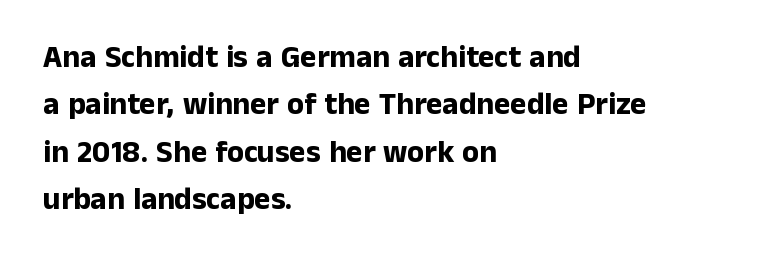
The designer left line spacing at the default. As a designer I'd log this as weight 700, bold. Posture: vertical. These lines are set flush left with a ragged right edge. The foot of each line stays bare and open.
